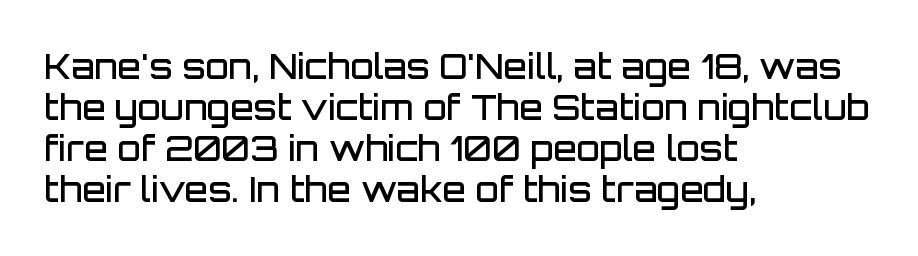
Looks like regular typesetting: each glyph gets only the width it needs. The passage shown is semibold, sitting just below true bold. Notice how the passage keeps a crisp vertical edge on the left only. There is no visible air inserted between adjacent glyphs. These lines were composed using upright roman letters.
